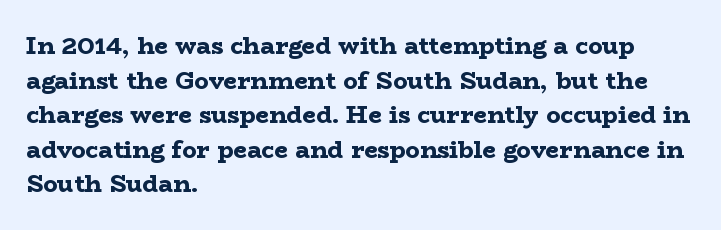
Q: Is the text bold? A: Yes.
Q: Is the text italic (slanted)? A: No, it is upright.
Q: Is the text underlined? A: No.
Q: How is the paragraph aligned? A: Left-aligned.
Q: Is the spacing between letters normal or unusually wide? A: Normal.
Q: Is the spacing between lines tight, normal or loose? A: Normal.
